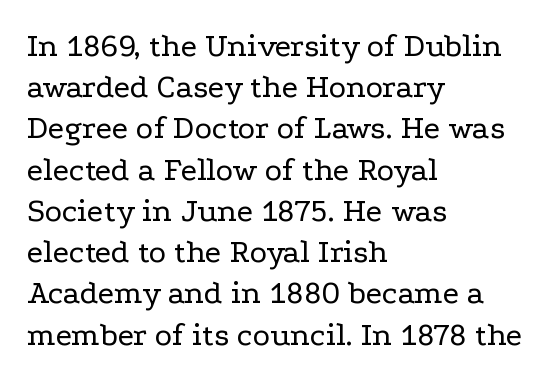
{"serif": "yes", "italic": "no", "bold": "no", "weight": "regular", "width": "wide", "stroke_contrast": "low", "x_height": "medium", "monospaced": "no", "underline": "no", "align": "left", "line_spacing": "normal", "line_spacing_ratio": 1.25, "letter_spacing": "normal", "letter_spacing_em": 0.0, "glyph_px": 33}
